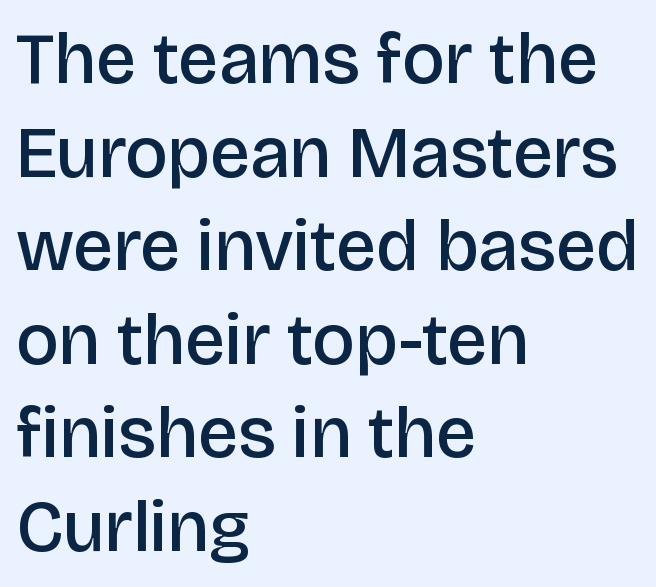
This sample has the flowing, uneven cadence of proportional lettering. Line beginnings align vertically; line endings do not. The baseline area is clear. These lines are composed in type without serifs.
